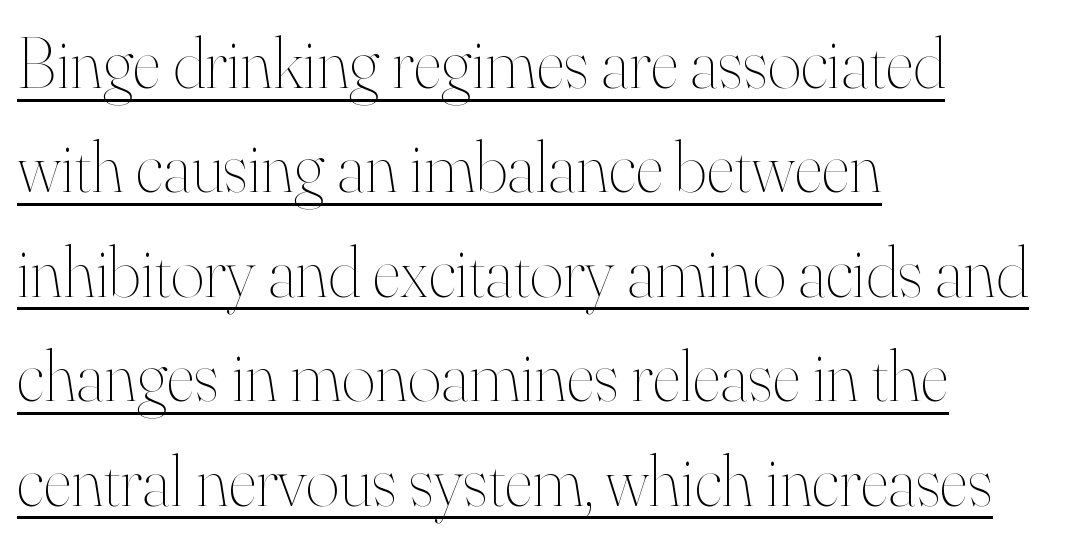
{"italic": "no", "bold": "no", "weight": "thin", "width": "normal", "stroke_contrast": "high", "x_height": "small", "monospaced": "no", "underline": "yes", "align": "left", "line_spacing": "normal", "line_spacing_ratio": 1.45, "letter_spacing": "normal", "letter_spacing_em": 0.0, "glyph_px": 72}
